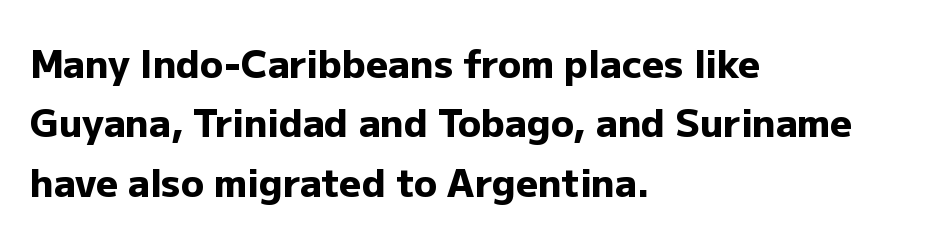
Q: Is the text bold? A: Yes.
Q: Is the text italic (slanted)? A: No, it is upright.
Q: Is the typeface a serif or a sans-serif typeface? A: Sans-serif.
Q: Is the text underlined? A: No.
Q: How is the paragraph aligned? A: Left-aligned.
Q: Is the spacing between letters normal or unusually wide? A: Normal.
Q: Is the spacing between lines tight, normal or loose? A: Normal.
Q: Width (condensed, normal, or wide)? A: Normal.
Q: Stroke contrast? A: Low.
Q: x-height? A: Medium.
Q: Monospaced? A: No.
